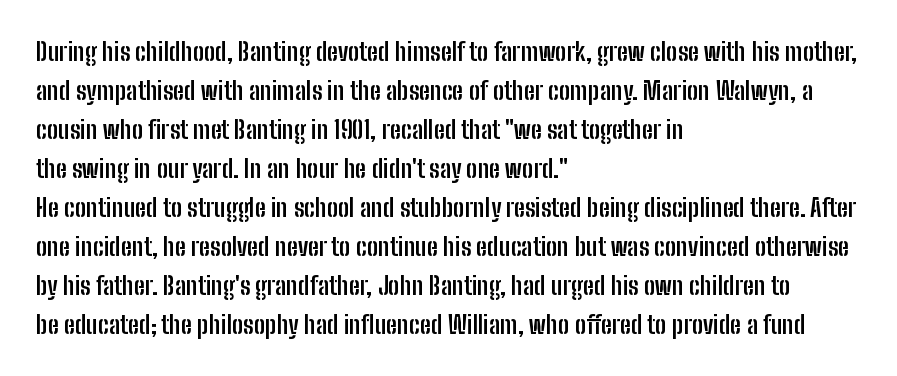
Q: Is the text bold? A: Yes.
Q: Is the text italic (slanted)? A: No, it is upright.
Q: Is the text underlined? A: No.
Q: How is the paragraph aligned? A: Left-aligned.
Q: Is the spacing between letters normal or unusually wide? A: Normal.
Q: Is the spacing between lines tight, normal or loose? A: Normal.
